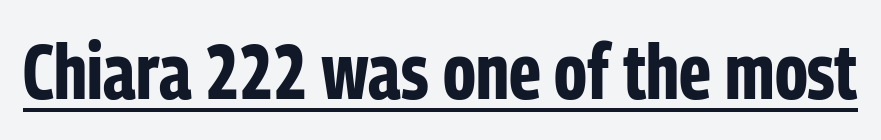
The image shows 78 px bold, condensed sans-serif type, upright; set normal letter spacing, underlined; low stroke contrast and a medium x-height.
